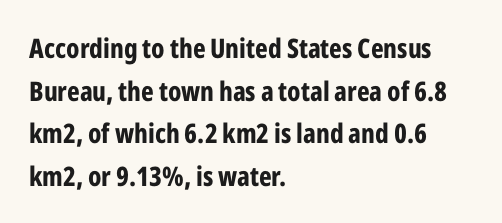
Q: Is the text bold? A: Yes.
Q: Is the text italic (slanted)? A: No, it is upright.
Q: Is the text underlined? A: No.
Q: How is the paragraph aligned? A: Left-aligned.
Q: Is the spacing between letters normal or unusually wide? A: Normal.
Q: Is the spacing between lines tight, normal or loose? A: Normal.
